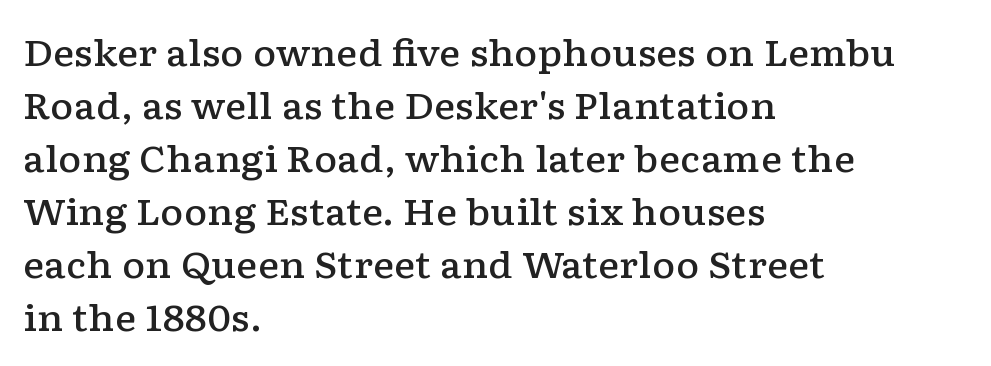
Q: Is the text bold? A: Semi-bold.
Q: Is the text italic (slanted)? A: No, it is upright.
Q: Is the typeface a serif or a sans-serif typeface? A: Serif.
Q: Is the text underlined? A: No.
Q: How is the paragraph aligned? A: Left-aligned.
Q: Is the spacing between letters normal or unusually wide? A: Normal.
Q: Is the spacing between lines tight, normal or loose? A: Normal.
Q: Width (condensed, normal, or wide)? A: Wide.
Q: Stroke contrast? A: Low.
Q: x-height? A: Medium.
Q: Monospaced? A: No.
